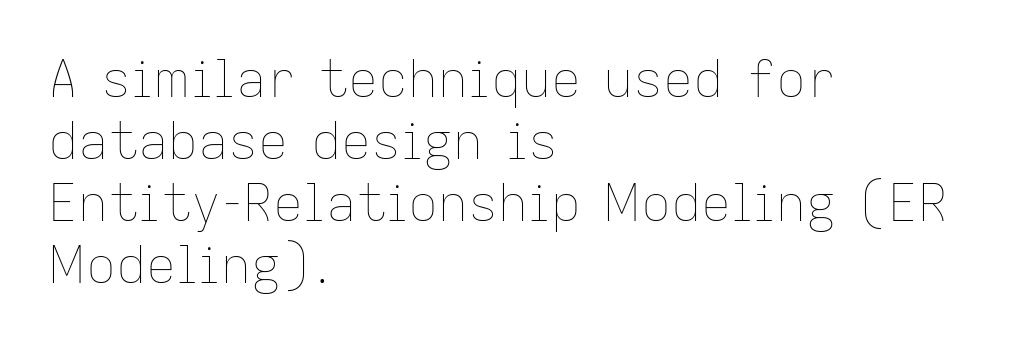
Is the letter spacing exaggerated? No — it looks like the ordinary default. A student would call this left alignment; a typographer would say flush left, rag right. Unbolded letterforms with no extra heft. No italicization has been applied; the sample stays upright.
